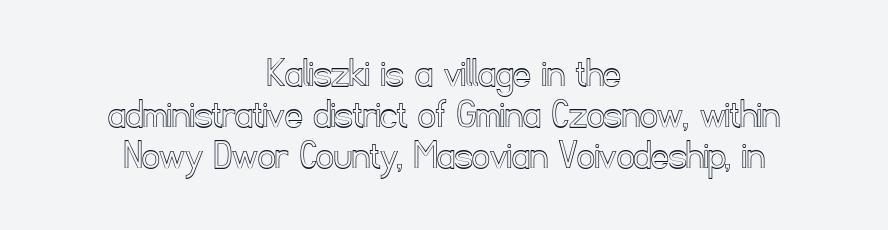
Q: Is the text italic (slanted)? A: No, it is upright.
Q: Is the text underlined? A: No.
Q: How is the paragraph aligned? A: Centered.
Q: Is the spacing between letters normal or unusually wide? A: Normal.
Q: Is the spacing between lines tight, normal or loose? A: Tight.
Q: Width (condensed, normal, or wide)? A: Normal.
Q: x-height? A: Small.
Q: Monospaced? A: No.
